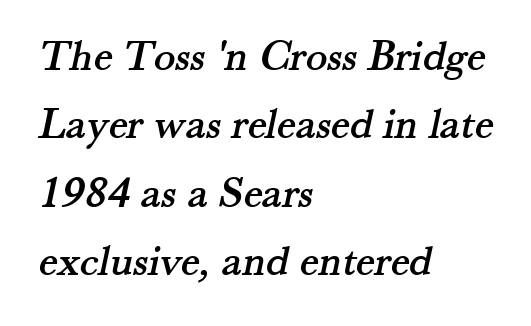
In CSS terms this would be text-align: left. This is serif lettering, the kind often seen in printed books. This block has exactly the height ordinary leading produces. Descender tails drop into unmarked territory. The passage shown is typed in a proportional face where columns would drift.
